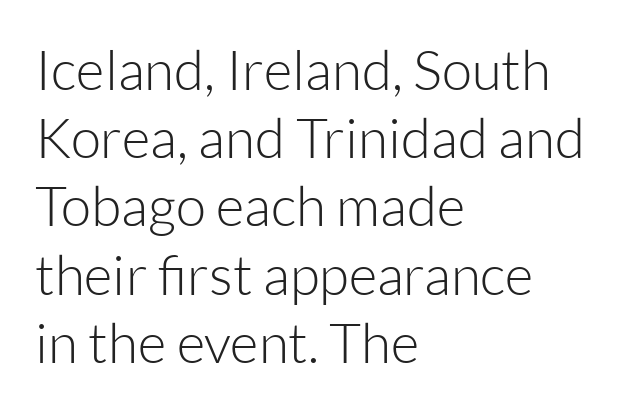
{"serif": "no", "italic": "no", "bold": "no", "weight": "light", "width": "normal", "stroke_contrast": "low", "x_height": "medium", "monospaced": "no", "underline": "no", "align": "left", "line_spacing_ratio": 1.24, "letter_spacing": "normal", "letter_spacing_em": 0.0, "glyph_px": 55}
